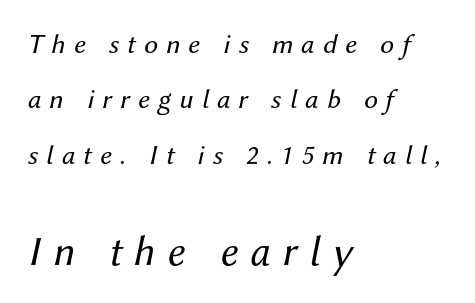
The image shows 42 px regular-weight type, italic (leaning right); set left-aligned, loose line spacing (1.98x), unusually wide letter spacing (+0.29 em), not underlined; the second (bottom) block is 1.5x larger; medium stroke contrast and a medium x-height.
